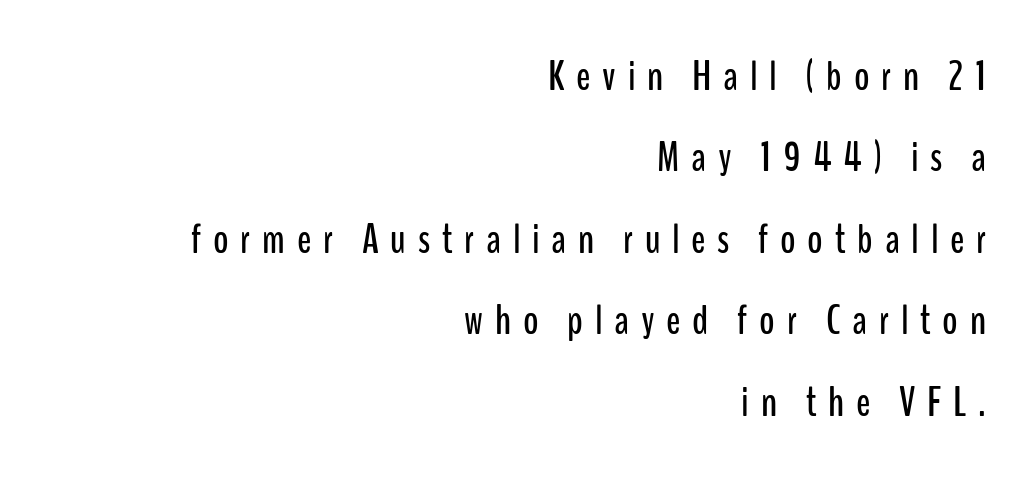
The image shows 42 px condensed sans-serif type, upright; set right-aligned, loose line spacing (1.94x), unusually wide letter spacing (+0.28 em), not underlined; low stroke contrast and a medium x-height.
